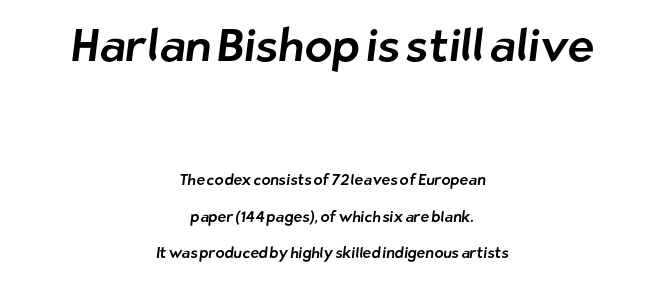
The image shows 46 px sans-serif type; set centered, loose line spacing (2.44x), normal letter spacing, not underlined; the first (top) block is 3.07x larger; low stroke contrast and a medium x-height.
